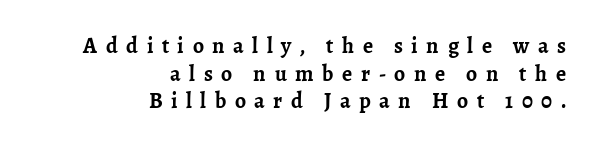
{"italic": "no", "bold": "yes", "underline": "no", "align": "right", "line_spacing": "normal", "line_spacing_ratio": 1.26, "letter_spacing": "wide", "letter_spacing_em": 0.39, "glyph_px": 22}
